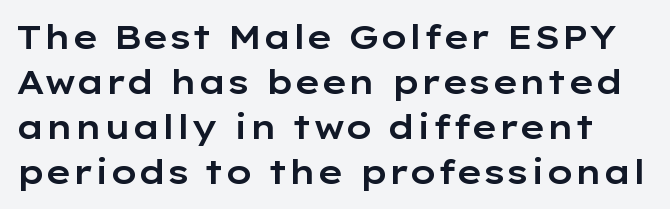
The image shows 33 px wide sans-serif type, upright; set normal line spacing (1.36x), normal letter spacing, not underlined; low stroke contrast and a medium x-height.
